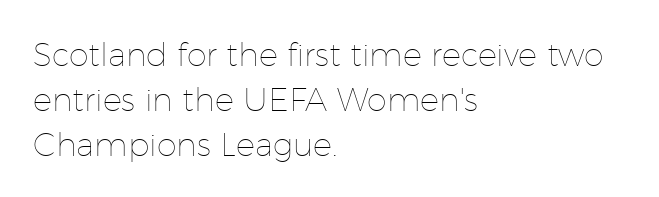
The lettering stays uniformly vertical, giving the passage a roman look. All the whitespace from short lines collects on the right. Beneath every word, the page is bare. What stands out about the letter spacing? Nothing — it is the standard amount. Weight: not bold — regular or lighter.
